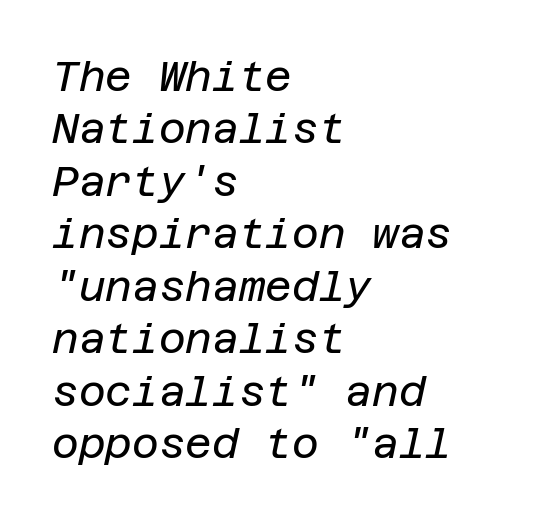
On a weight scale, this lands at 450 or below. Summary of vertical rhythm: regular, with standard interline spacing. Check under the words: just untouched page. This rendering uses left alignment, leaving the right contour irregular. The whole block is typeset with a tilt.
